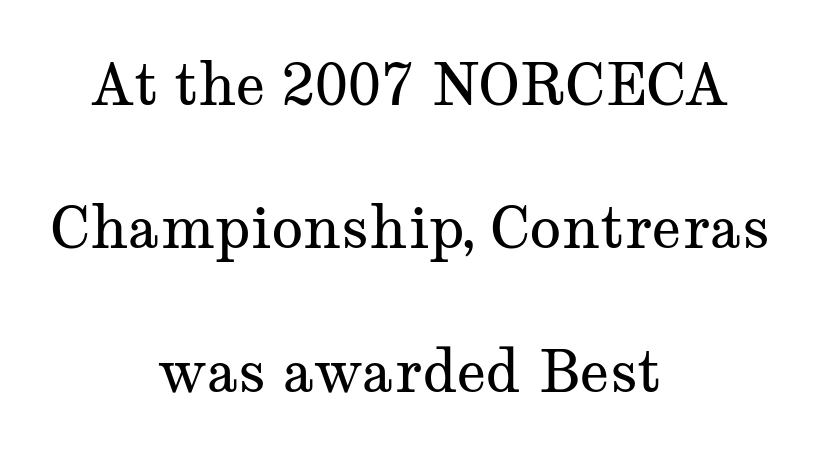
The image shows 58 px regular-weight, wide serif type, upright; set centered, loose line spacing (2.47x), normal letter spacing, not underlined; medium stroke contrast and a medium x-height.
